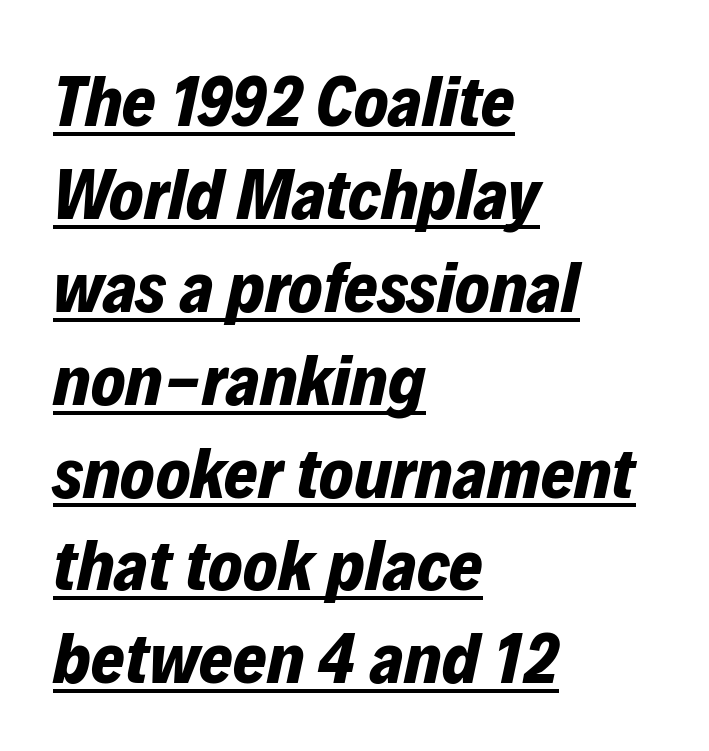
Q: Is the text bold? A: Yes.
Q: Is the text italic (slanted)? A: Yes, it leans right by about 12 degrees.
Q: Is the text underlined? A: Yes.
Q: How is the paragraph aligned? A: Left-aligned.
Q: Is the spacing between letters normal or unusually wide? A: Normal.
Q: Is the spacing between lines tight, normal or loose? A: Normal.
Q: Width (condensed, normal, or wide)? A: Normal.
Q: Stroke contrast? A: Low.
Q: x-height? A: Medium.
Q: Monospaced? A: No.
